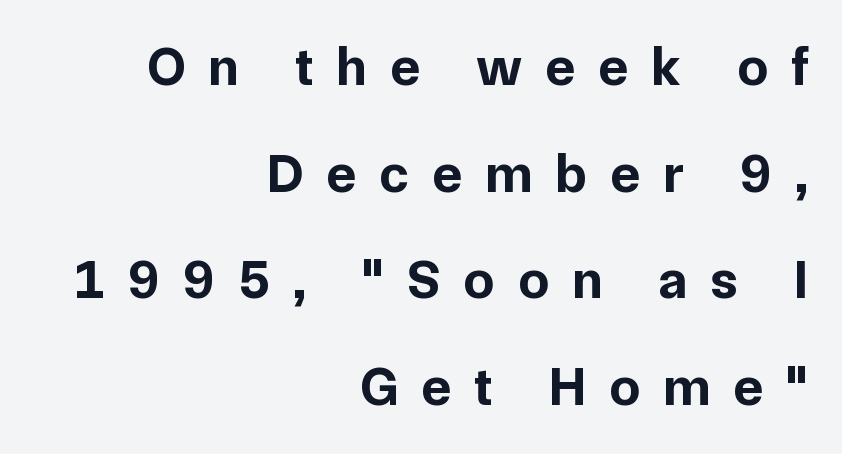
Q: Is the text bold? A: Yes.
Q: Is the text italic (slanted)? A: No, it is upright.
Q: Is the typeface a serif or a sans-serif typeface? A: Sans-serif.
Q: Is the text underlined? A: No.
Q: How is the paragraph aligned? A: Right-aligned.
Q: Is the spacing between letters normal or unusually wide? A: Unusually wide.
Q: Is the spacing between lines tight, normal or loose? A: Loose.
Q: Width (condensed, normal, or wide)? A: Normal.
Q: Stroke contrast? A: Low.
Q: x-height? A: Medium.
Q: Monospaced? A: No.
